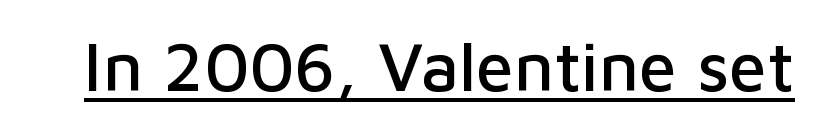
{"serif": "no", "italic": "no", "width": "normal", "stroke_contrast": "low", "x_height": "medium", "monospaced": "no", "underline": "yes", "letter_spacing": "normal", "letter_spacing_em": 0.0, "glyph_px": 69}
